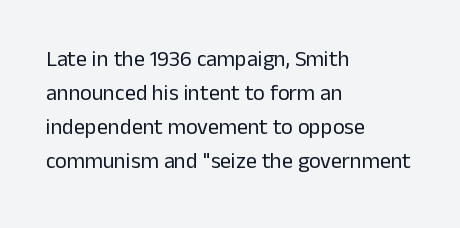
{"italic": "no", "bold": "no", "underline": "no", "align": "left", "line_spacing": "normal", "line_spacing_ratio": 1.54, "letter_spacing": "normal", "letter_spacing_em": 0.0, "glyph_px": 22}
